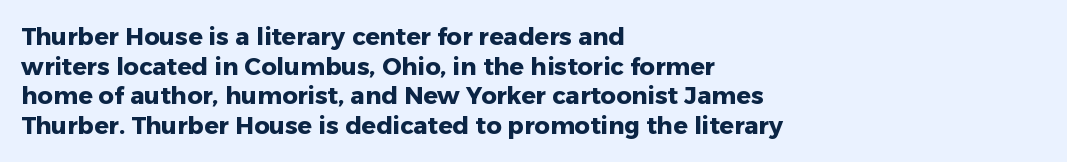
Nobody drew a line under any word here. The lettering stays uniformly vertical, giving the passage a roman look. Each word holds together tightly as a unit, with standard inter-letter gaps. A student would call this left alignment; a typographer would say flush left, rag right. Typographic density is high because the face is bold.
